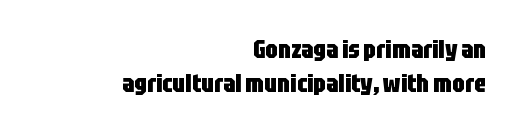
{"italic": "no", "bold": "yes", "underline": "no", "align": "right", "line_spacing": "normal", "line_spacing_ratio": 1.37, "letter_spacing": "normal", "letter_spacing_em": 0.0, "glyph_px": 25}
